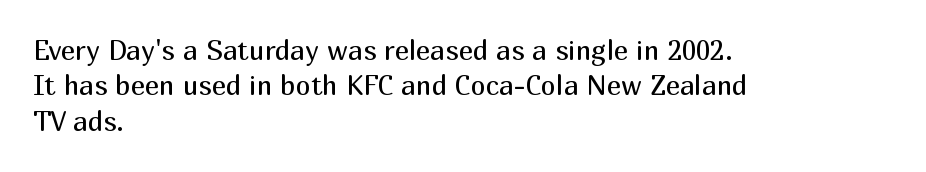
Q: Is the text bold? A: No.
Q: Is the text italic (slanted)? A: No, it is upright.
Q: Is the text underlined? A: No.
Q: How is the paragraph aligned? A: Left-aligned.
Q: Is the spacing between letters normal or unusually wide? A: Normal.
Q: Is the spacing between lines tight, normal or loose? A: Normal.
